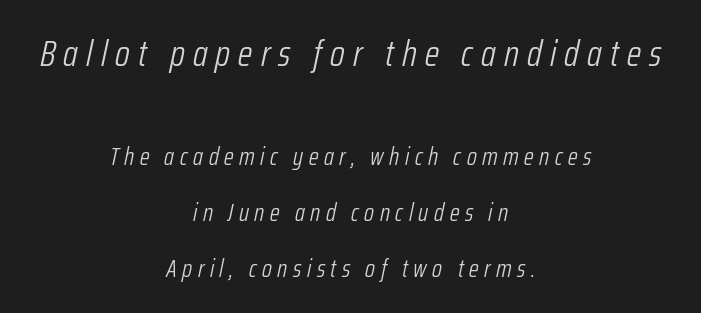
The image shows 37 px light, condensed type, italic (leaning right); set centered, loose line spacing (2.24x), unusually wide letter spacing (+0.22 em), not underlined; the first (top) block is 1.48x larger; low stroke contrast and a medium x-height.
